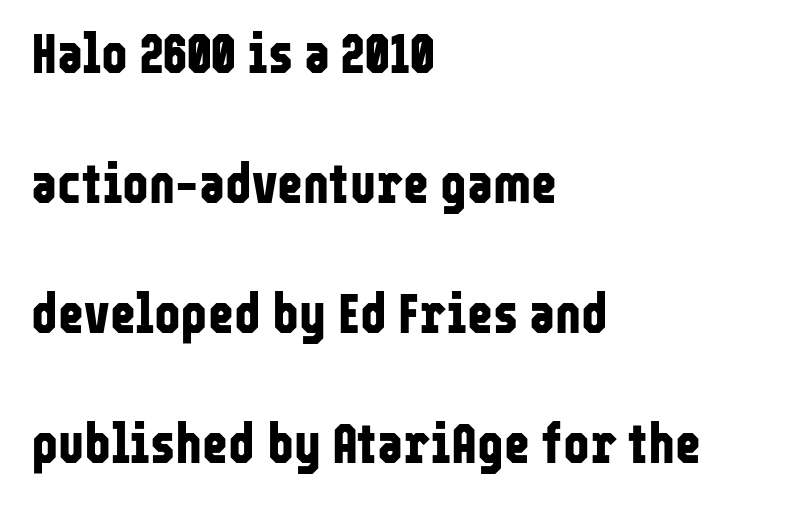
There is no visible air inserted between adjacent glyphs. Varying glyph widths throughout — classic text-font behaviour. Pretty heavy lettering here — definitely bold. The area under the type is left untouched. Line beginnings align vertically; line endings do not. A roman cut, with each character standing at attention.
